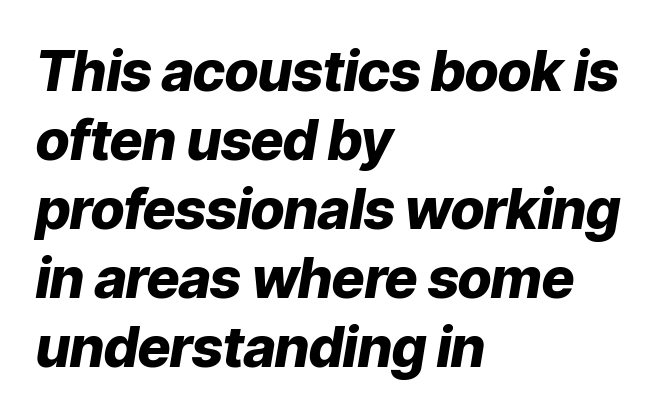
{"italic": "yes", "lean": "right", "slant_degrees": 9, "bold": "yes", "weight": "heavy", "width": "normal", "stroke_contrast": "low", "x_height": "medium", "monospaced": "no", "underline": "no", "align": "left", "line_spacing_ratio": 1.23, "letter_spacing": "normal", "letter_spacing_em": 0.0, "glyph_px": 56}
